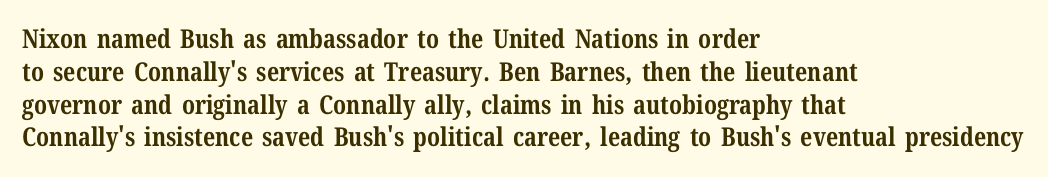
The image shows 26 px bold type, upright; set left-aligned, normal line spacing (1.26x), normal letter spacing, not underlined.
